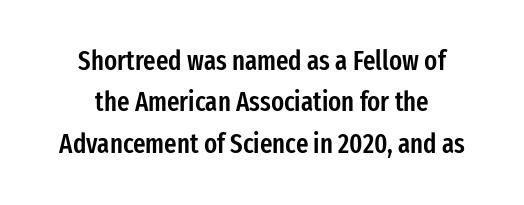
{"italic": "no", "bold": "semi", "underline": "no", "align": "center", "line_spacing": "normal", "line_spacing_ratio": 1.53, "letter_spacing": "normal", "letter_spacing_em": 0.0, "glyph_px": 27}
